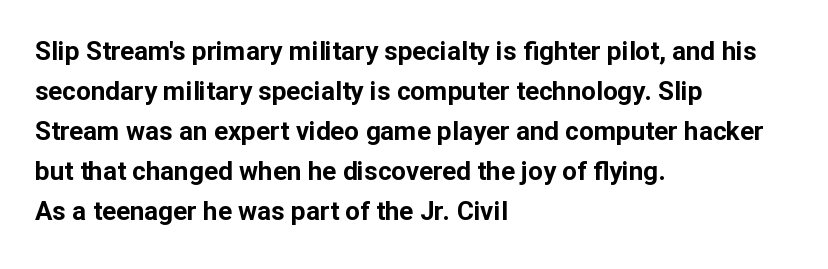
The image shows 26 px bold type, upright; set left-aligned, normal line spacing (1.54x), normal letter spacing, not underlined.
